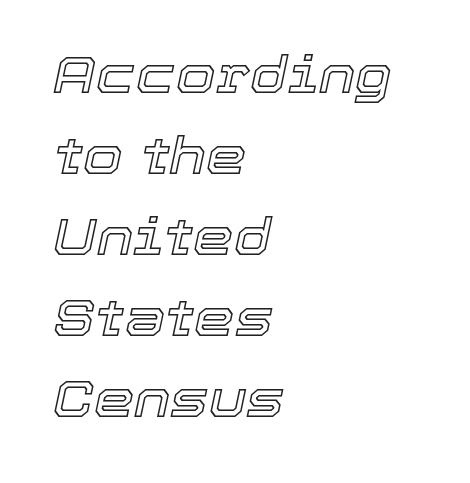
Q: Is the text italic (slanted)? A: Yes, it leans right by about 12 degrees.
Q: Is the text underlined? A: No.
Q: How is the paragraph aligned? A: Left-aligned.
Q: Is the spacing between letters normal or unusually wide? A: Normal.
Q: Is the spacing between lines tight, normal or loose? A: Normal.
Q: Width (condensed, normal, or wide)? A: Normal.
Q: x-height? A: Medium.
Q: Monospaced? A: No.
